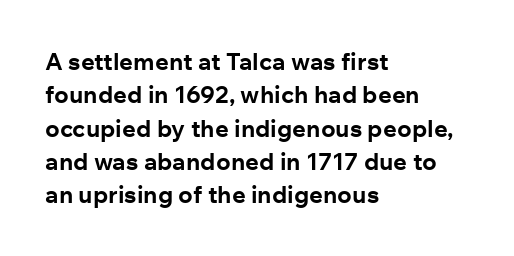
You can tell it's not italic because the verticals are truly vertical. Descender tails drop into unmarked territory. Baseline-to-baseline distance is the conventional proportion of letter height. Nobody touched the tracking dial on this one. Thick stems and heavy bowls — unmistakably bold. One-word summary of the alignment: left.
